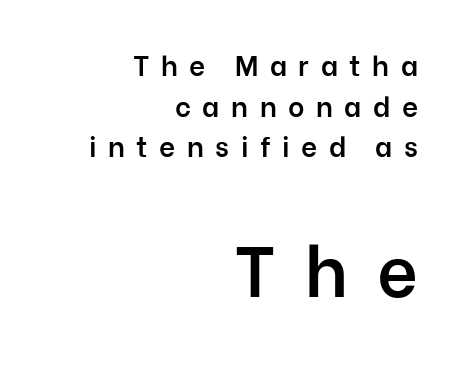
Q: Is the text bold? A: Semi-bold.
Q: Is the text italic (slanted)? A: No, it is upright.
Q: Is the typeface a serif or a sans-serif typeface? A: Sans-serif.
Q: Is the text underlined? A: No.
Q: How is the paragraph aligned? A: Right-aligned.
Q: Is the spacing between letters normal or unusually wide? A: Unusually wide.
Q: Is the spacing between lines tight, normal or loose? A: Normal.
Q: Which block of text is set in a larger size, the first (top) or the second (bottom)? A: The second (bottom) one.
Q: Width (condensed, normal, or wide)? A: Normal.
Q: Stroke contrast? A: Low.
Q: x-height? A: Medium.
Q: Monospaced? A: No.
